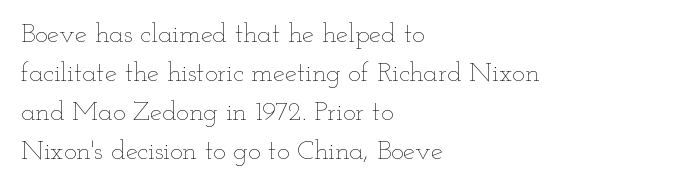
The image shows 27 px text type, upright; set left-aligned, normal line spacing (1.45x), normal letter spacing, not underlined.
